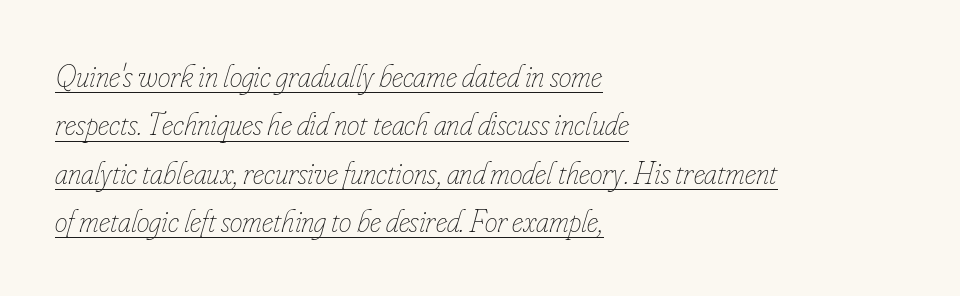
Weight: regular or lighter. You could call the tracking neutral — neither tight nor loose. Spacing verdict: proportional, widths tailored to each character. Check the space under the baseline: a stroke is drawn there.
